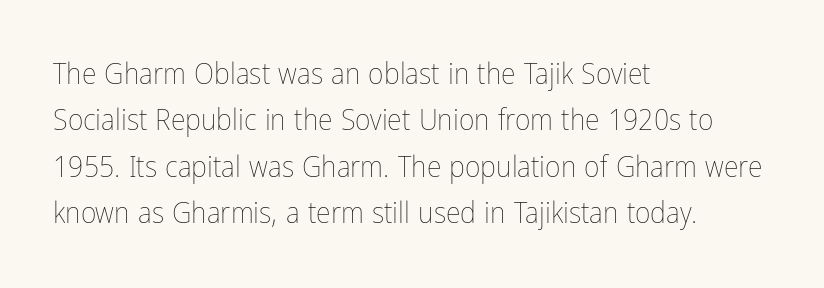
Q: Is the text bold? A: No.
Q: Is the text italic (slanted)? A: No, it is upright.
Q: Is the text underlined? A: No.
Q: How is the paragraph aligned? A: Left-aligned.
Q: Is the spacing between letters normal or unusually wide? A: Normal.
Q: Is the spacing between lines tight, normal or loose? A: Normal.
Q: Width (condensed, normal, or wide)? A: Condensed.
Q: Stroke contrast? A: Low.
Q: x-height? A: Medium.
Q: Monospaced? A: No.
